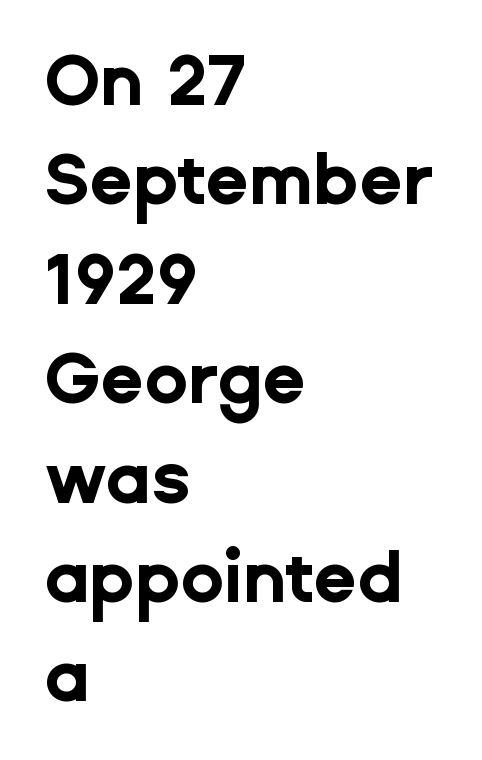
Layout note: lines flush left. Beneath every word, the page is bare. The rendering uses natural spacing where letterforms have individual widths. Successive baselines arrive at the customary interval.
